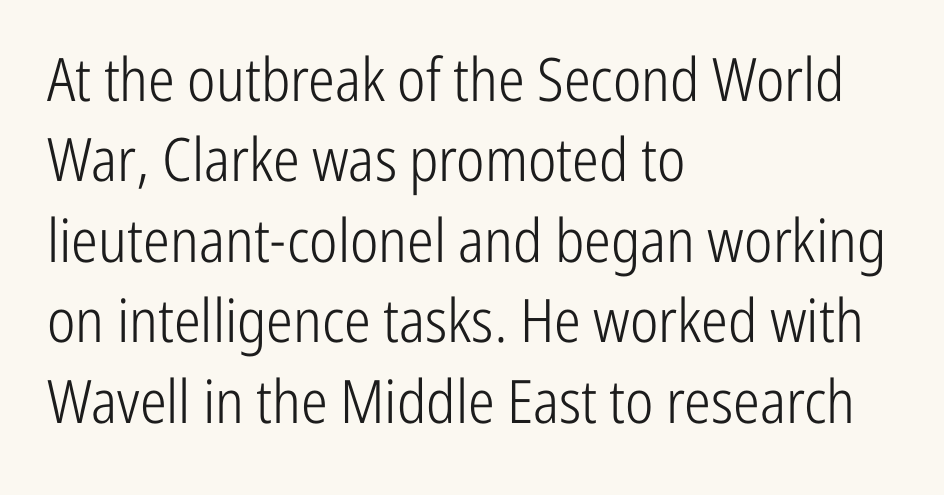
Observe the absence of serifs on each vertical stroke in this sample. Every character sits straight up, as roman type does. Successive baselines arrive at the customary interval. Descender tails drop into unmarked territory. Think of a printed novel: that variable character pitch is what you see here. There is no visible air inserted between adjacent glyphs.
